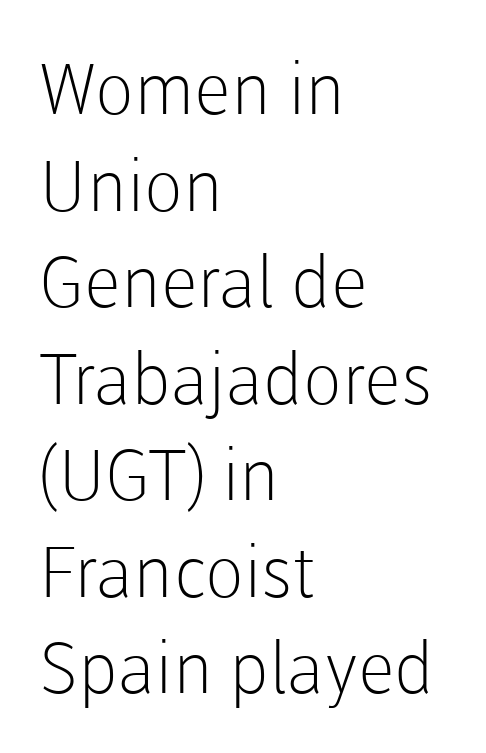
Each row of text sits above clean, open space. The face used here is rendered with its standard letterfit. Line spacing here is normal. Unlike italic type, these characters show no tilt at all. Font category for this specimen: sans-serif.
